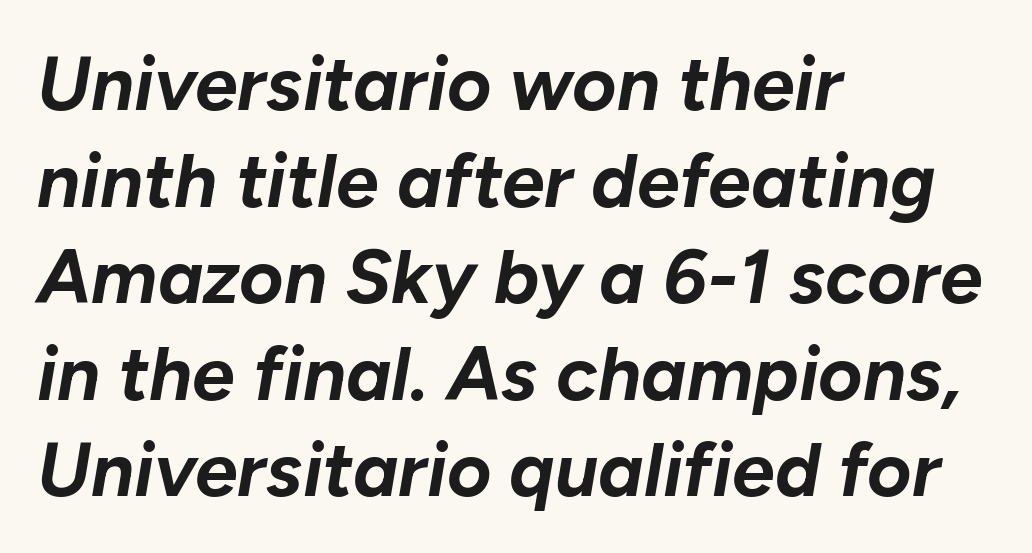
Q: Is the text bold? A: Yes.
Q: Is the text italic (slanted)? A: Yes, it leans right by about 10 degrees.
Q: Is the text underlined? A: No.
Q: How is the paragraph aligned? A: Left-aligned.
Q: Is the spacing between letters normal or unusually wide? A: Normal.
Q: Is the spacing between lines tight, normal or loose? A: Normal.
Q: Width (condensed, normal, or wide)? A: Normal.
Q: Stroke contrast? A: Low.
Q: x-height? A: Medium.
Q: Monospaced? A: No.
